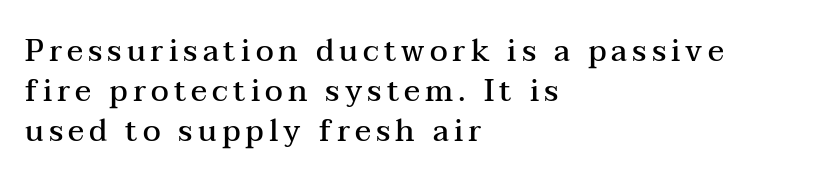
Q: Is the text bold? A: Semi-bold.
Q: Is the text italic (slanted)? A: No, it is upright.
Q: Is the typeface a serif or a sans-serif typeface? A: Serif.
Q: Is the text underlined? A: No.
Q: How is the paragraph aligned? A: Left-aligned.
Q: Is the spacing between lines tight, normal or loose? A: Normal.
Q: Width (condensed, normal, or wide)? A: Wide.
Q: Stroke contrast? A: Medium.
Q: x-height? A: Medium.
Q: Monospaced? A: No.
